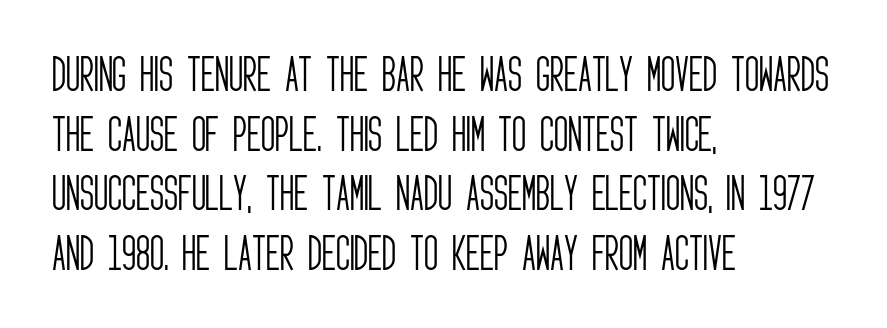
Posture: vertical. Typeset ragged right — the left edge is the straight one. A typesetter would call this proportional, since set widths differ per character. Standard letterfit; no display-style spreading of the glyphs.
